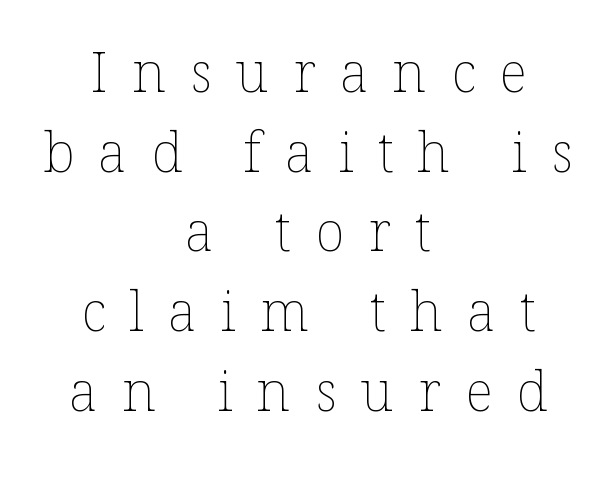
Descenders hang freely into open space. Successive baselines arrive at the customary interval. In terms of letterspacing, this is a distinctly airy, spread setting. Weight: not bold — regular or lighter. The letters advance in unequal steps, a hallmark of proportional type.
